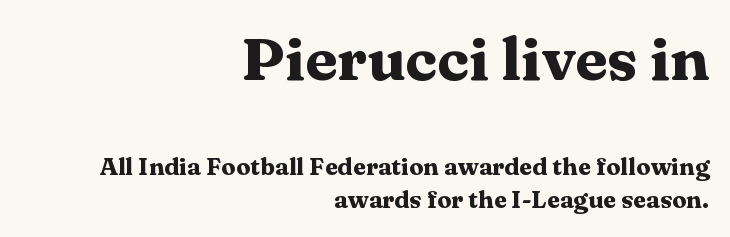
{"serif": "yes", "italic": "no", "bold": "yes", "weight": "heavy", "width": "wide", "stroke_contrast": "medium", "x_height": "medium", "monospaced": "no", "underline": "no", "align": "right", "line_spacing": "normal", "line_spacing_ratio": 1.37, "letter_spacing": "normal", "letter_spacing_em": 0.0, "larger_block": "first", "size_ratio": 2.5, "glyph_px": 60}
